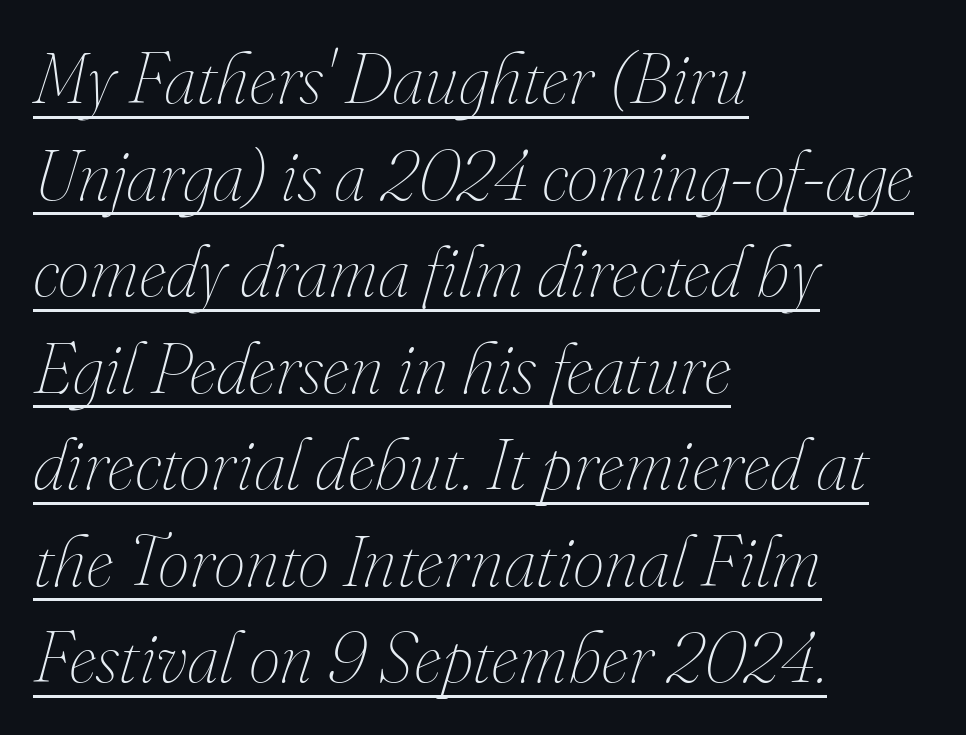
Typeset ragged right — the left edge is the straight one. The gaps between neighbouring characters are ordinary and unremarkable. Does the leading feel generous? No, just average. In terms of posture, this sample is oblique. The sample's only ornament is a line tracing under the words.
